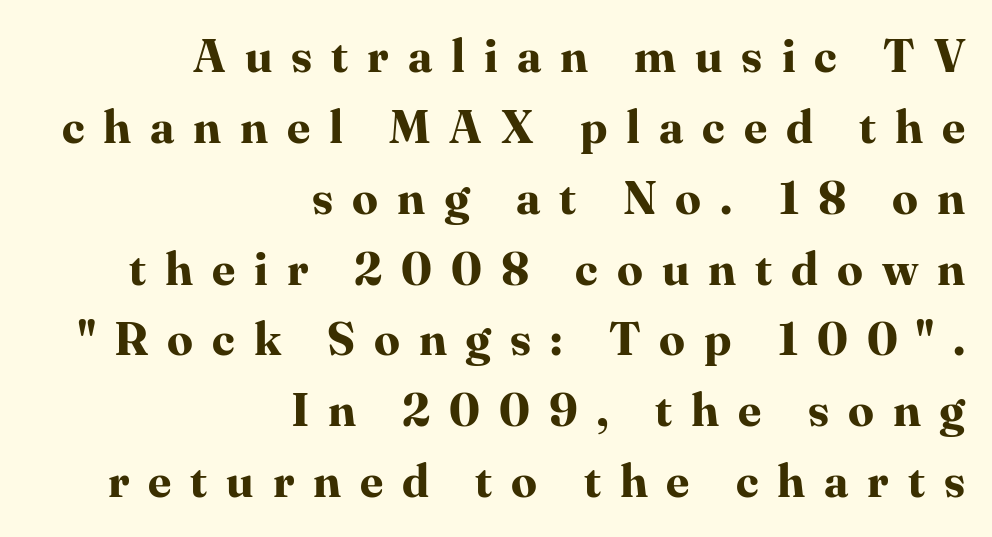
The image shows 46 px bold serif type, upright; set right-aligned, normal line spacing (1.54x), unusually wide letter spacing (+0.41 em), not underlined; high stroke contrast and a medium x-height.
